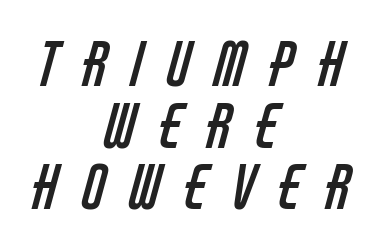
Q: Is the text bold? A: No.
Q: Is the typeface a serif or a sans-serif typeface? A: Sans-serif.
Q: Is the text underlined? A: No.
Q: How is the paragraph aligned? A: Centered.
Q: Is the spacing between letters normal or unusually wide? A: Unusually wide.
Q: Is the spacing between lines tight, normal or loose? A: Tight.
Q: Width (condensed, normal, or wide)? A: Condensed.
Q: Stroke contrast? A: Low.
Q: x-height? A: Large.
Q: Monospaced? A: No.
